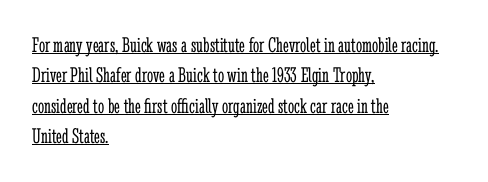
{"italic": "no", "bold": "no", "underline": "yes", "align": "left", "line_spacing": "normal", "line_spacing_ratio": 1.38, "letter_spacing": "normal", "letter_spacing_em": 0.0, "glyph_px": 22}
